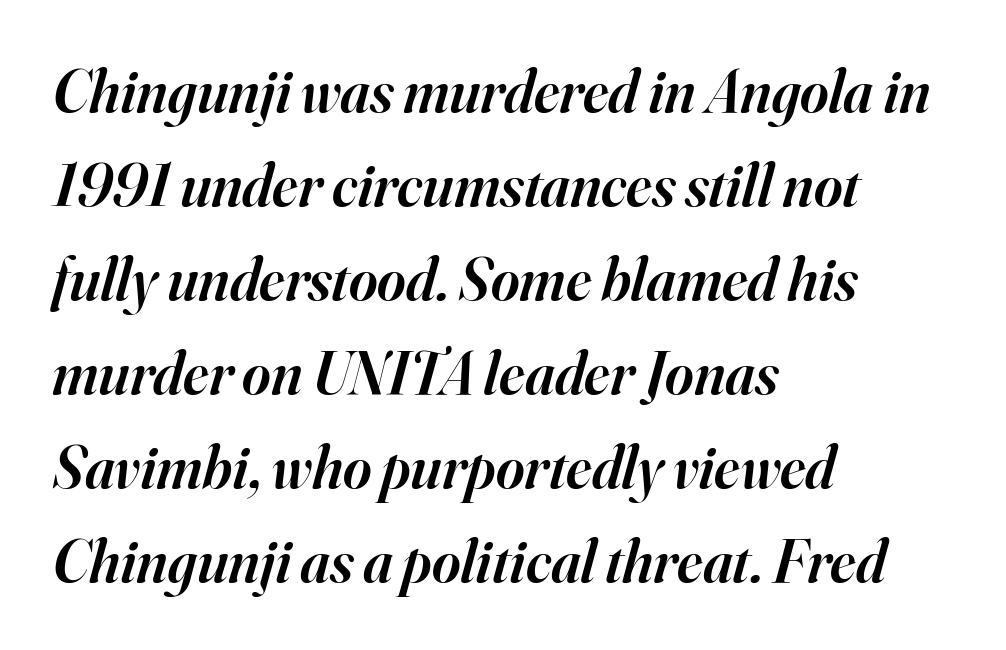
The image shows 61 px semibold serif type, italic (leaning right); set left-aligned, normal line spacing (1.54x), normal letter spacing, not underlined; high stroke contrast and a small x-height.
